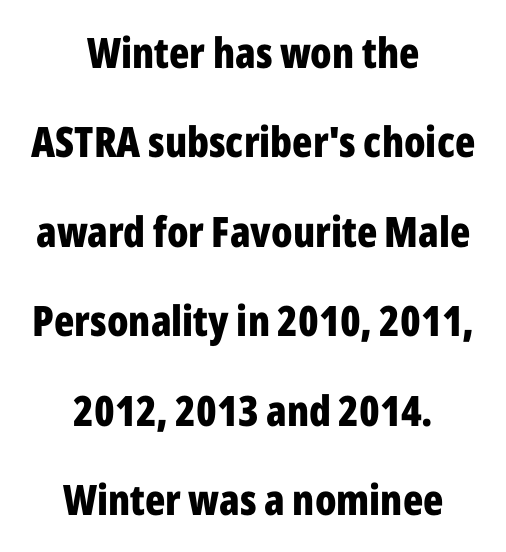
{"serif": "no", "italic": "no", "bold": "yes", "weight": "bold", "width": "condensed", "stroke_contrast": "low", "x_height": "medium", "monospaced": "no", "underline": "no", "align": "center", "line_spacing": "loose", "line_spacing_ratio": 2.13, "letter_spacing": "normal", "letter_spacing_em": 0.0, "glyph_px": 42}
